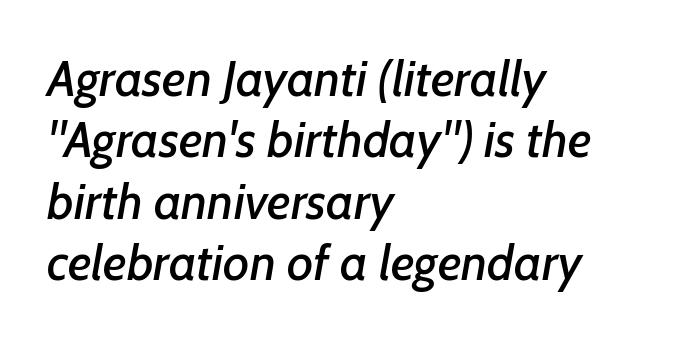
{"serif": "no", "width": "normal", "stroke_contrast": "low", "x_height": "medium", "monospaced": "no", "underline": "no", "align": "left", "line_spacing_ratio": 1.23, "letter_spacing": "normal", "letter_spacing_em": 0.0, "glyph_px": 50}
